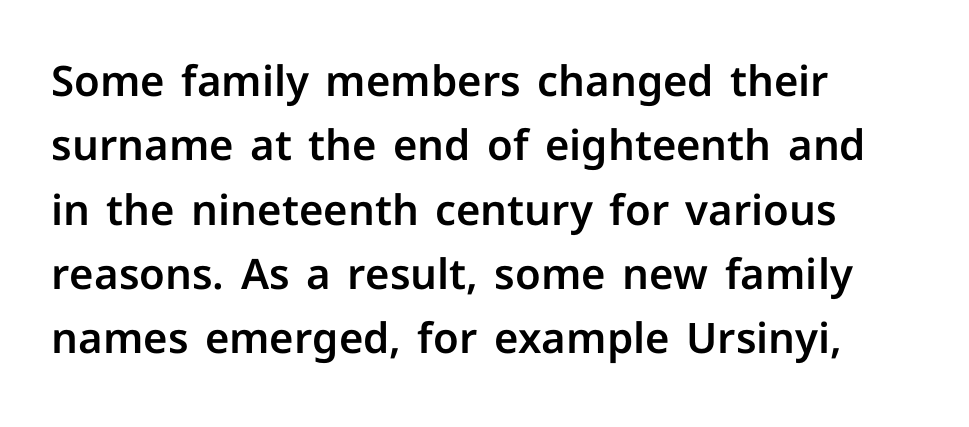
Q: Is the text italic (slanted)? A: No, it is upright.
Q: Is the typeface a serif or a sans-serif typeface? A: Sans-serif.
Q: Is the text underlined? A: No.
Q: How is the paragraph aligned? A: Left-aligned.
Q: Is the spacing between letters normal or unusually wide? A: Normal.
Q: Is the spacing between lines tight, normal or loose? A: Normal.
Q: Width (condensed, normal, or wide)? A: Normal.
Q: Stroke contrast? A: Low.
Q: x-height? A: Medium.
Q: Monospaced? A: No.
